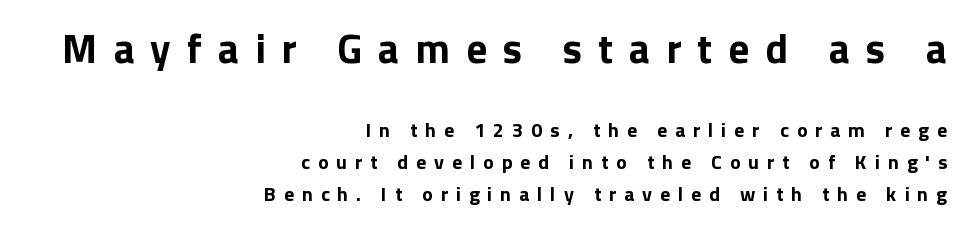
Q: Is the text bold? A: Yes.
Q: Is the text italic (slanted)? A: No, it is upright.
Q: Is the typeface a serif or a sans-serif typeface? A: Sans-serif.
Q: Is the text underlined? A: No.
Q: How is the paragraph aligned? A: Right-aligned.
Q: Is the spacing between letters normal or unusually wide? A: Unusually wide.
Q: Is the spacing between lines tight, normal or loose? A: Normal.
Q: Which block of text is set in a larger size, the first (top) or the second (bottom)? A: The first (top) one.
Q: Width (condensed, normal, or wide)? A: Normal.
Q: Stroke contrast? A: Low.
Q: x-height? A: Medium.
Q: Monospaced? A: No.
